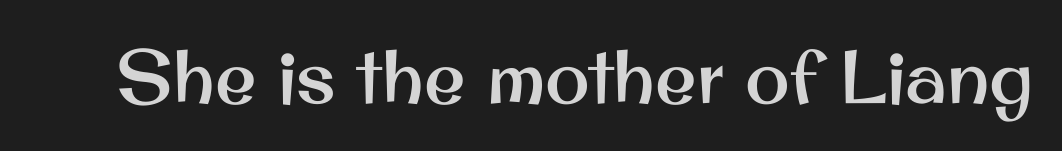
The image shows 75 px sans-serif type, upright; set normal letter spacing, not underlined; medium stroke contrast and a small x-height.
